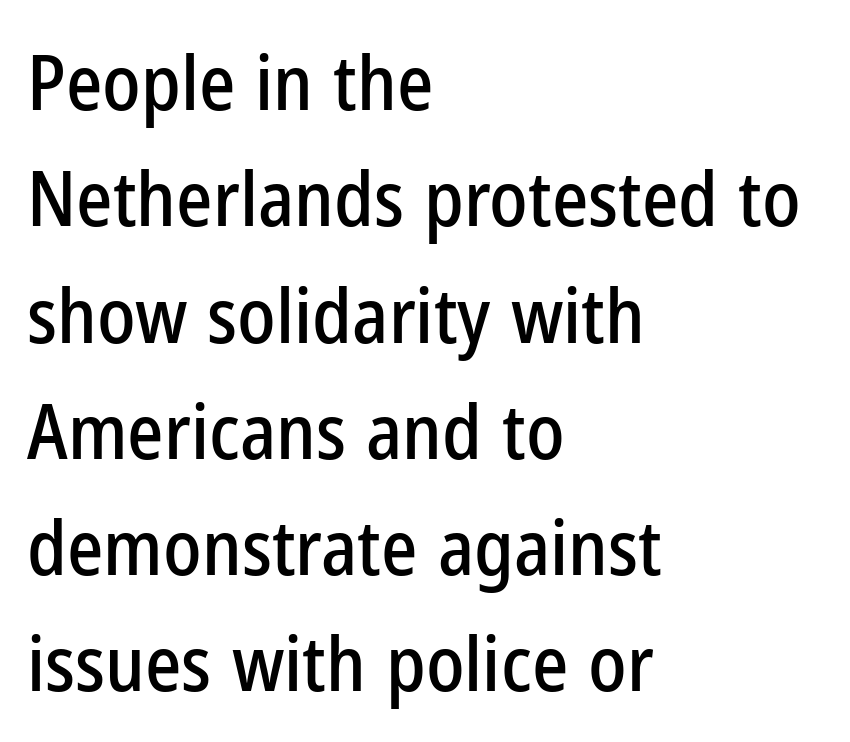
{"serif": "no", "italic": "no", "width": "condensed", "stroke_contrast": "low", "x_height": "medium", "monospaced": "no", "underline": "no", "align": "left", "line_spacing": "normal", "line_spacing_ratio": 1.51, "letter_spacing": "normal", "letter_spacing_em": 0.0, "glyph_px": 77}
